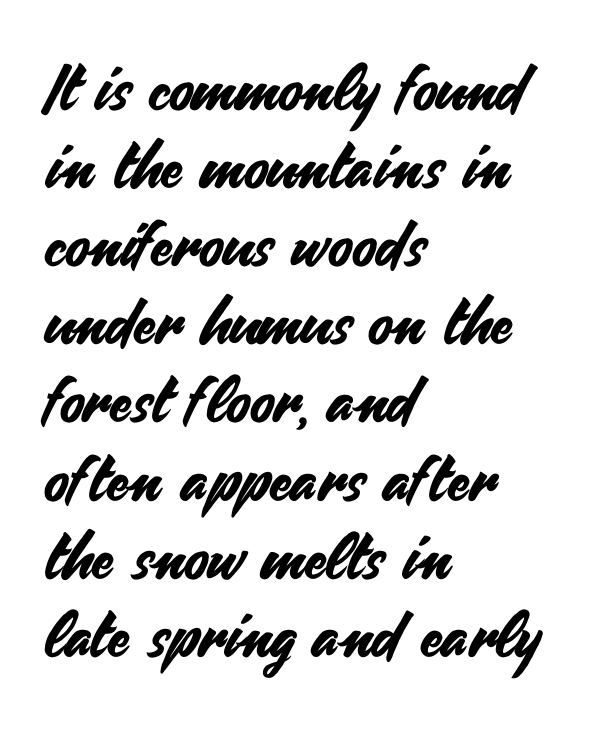
{"serif": "no", "width": "normal", "stroke_contrast": "medium", "x_height": "small", "monospaced": "no", "underline": "no", "align": "left", "line_spacing_ratio": 1.24, "letter_spacing": "normal", "letter_spacing_em": 0.0, "glyph_px": 63}
